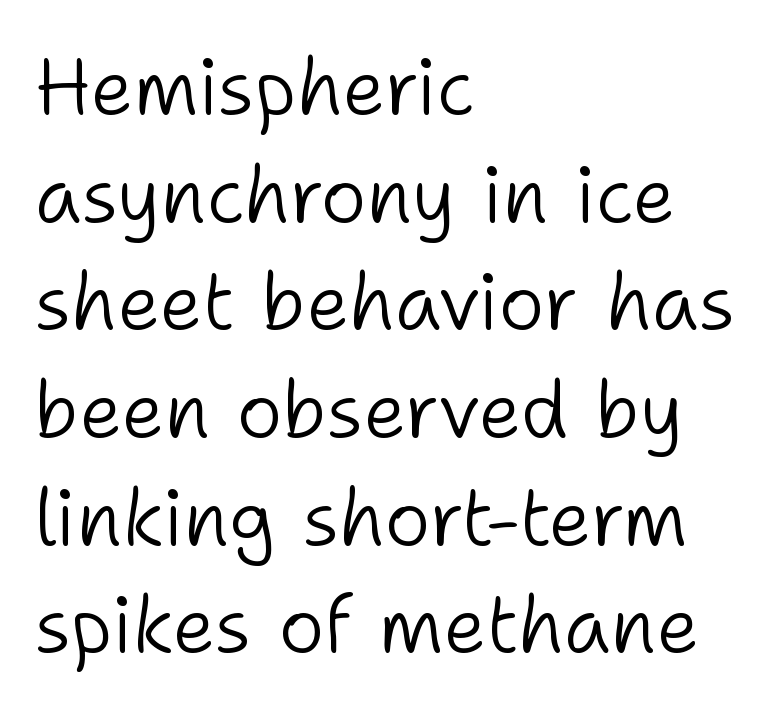
{"serif": "no", "italic": "no", "bold": "no", "weight": "light", "width": "normal", "stroke_contrast": "low", "x_height": "medium", "monospaced": "no", "underline": "no", "align": "left", "line_spacing": "normal", "line_spacing_ratio": 1.38, "letter_spacing": "normal", "letter_spacing_em": 0.0, "glyph_px": 78}
